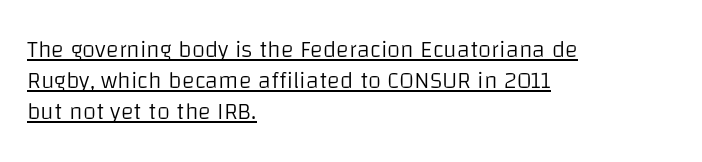
Layout note: lines flush left. Underline: present. Is there any slant? The stems are plumb. Stroke mass is kept to a normal reading level or below. Is the letter spacing exaggerated? No — it looks like the ordinary default. How would I describe the line gaps? Plain and ordinary.
